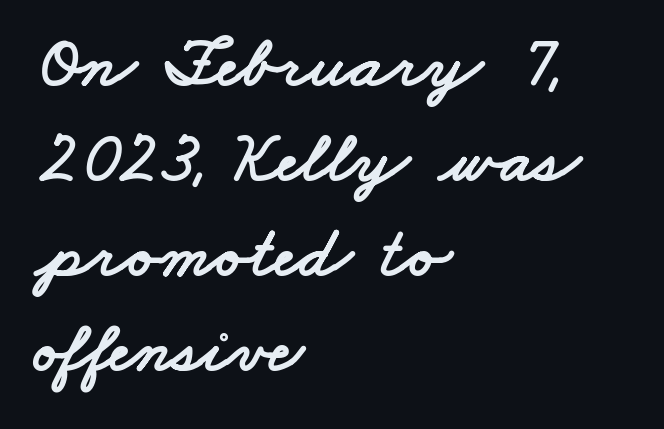
{"serif": "no", "width": "wide", "stroke_contrast": "low", "x_height": "small", "monospaced": "no", "underline": "no", "align": "left", "line_spacing": "normal", "line_spacing_ratio": 1.3, "letter_spacing": "normal", "letter_spacing_em": 0.0, "glyph_px": 73}
